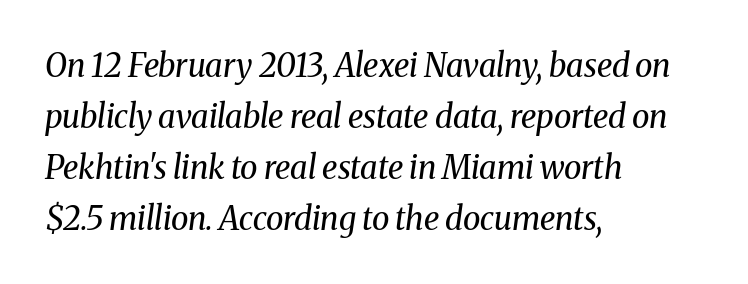
Small tapered or slab feet sit at the stroke ends, so this counts as serif. Descenders are the only things crossing below the line. Each letter keeps its own natural width here, so spacing adapts to shape. How are the letters spaced? Ordinarily, with no added tracking. The letters are slanted; this is an italic face. Summary of vertical rhythm: regular, with standard interline spacing.
